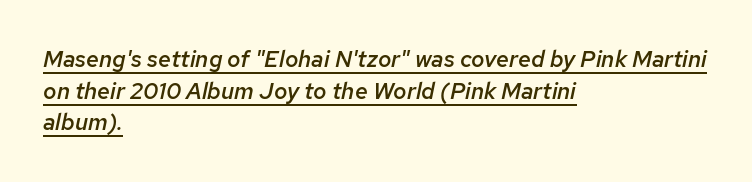
Q: Is the text bold? A: Semi-bold.
Q: Is the text italic (slanted)? A: Yes, it leans right by about 12 degrees.
Q: Is the text underlined? A: Yes.
Q: How is the paragraph aligned? A: Left-aligned.
Q: Is the spacing between letters normal or unusually wide? A: Normal.
Q: Is the spacing between lines tight, normal or loose? A: Normal.
